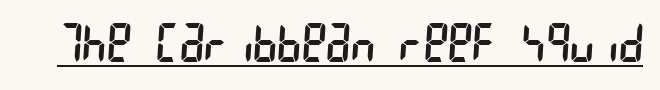
The image shows 52 px regular-weight, condensed sans-serif type; set normal letter spacing, underlined; low stroke contrast and a large x-height.
